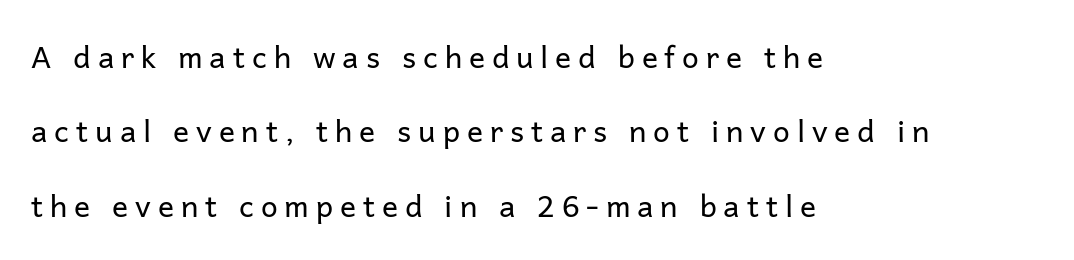
The image shows 30 px regular-weight sans-serif type, upright; set left-aligned, loose line spacing (2.48x), unusually wide letter spacing (+0.23 em), not underlined; low stroke contrast and a medium x-height.
